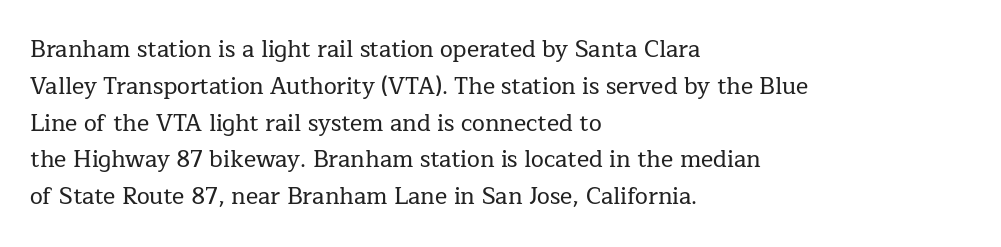
Q: Is the text italic (slanted)? A: No, it is upright.
Q: Is the text underlined? A: No.
Q: How is the paragraph aligned? A: Left-aligned.
Q: Is the spacing between letters normal or unusually wide? A: Normal.
Q: Is the spacing between lines tight, normal or loose? A: Normal.
